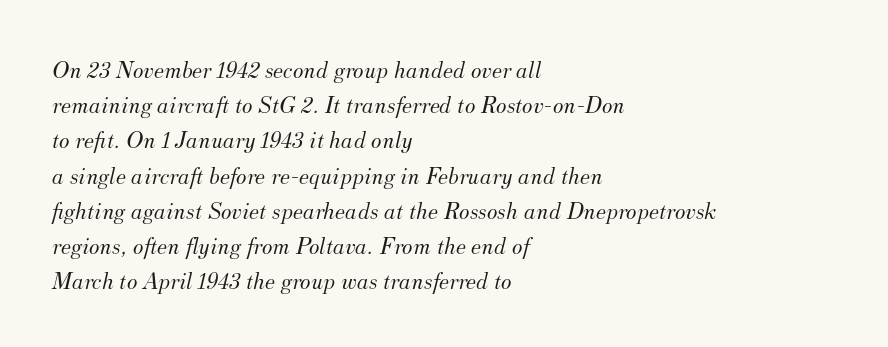
Q: Is the text bold? A: No.
Q: Is the text italic (slanted)? A: Yes, it leans right by about 12 degrees.
Q: Is the text underlined? A: No.
Q: How is the paragraph aligned? A: Left-aligned.
Q: Is the spacing between letters normal or unusually wide? A: Normal.
Q: Is the spacing between lines tight, normal or loose? A: Normal.
